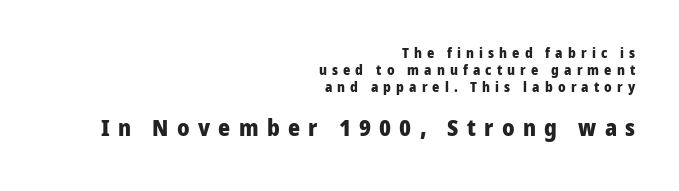
Q: Is the text bold? A: Yes.
Q: Is the text italic (slanted)? A: No, it is upright.
Q: Is the text underlined? A: No.
Q: How is the paragraph aligned? A: Right-aligned.
Q: Is the spacing between letters normal or unusually wide? A: Unusually wide.
Q: Which block of text is set in a larger size, the first (top) or the second (bottom)? A: The second (bottom) one.
